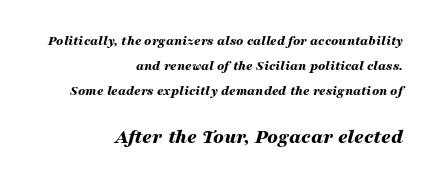
{"italic": "yes", "lean": "right", "slant_degrees": 16, "bold": "yes", "underline": "no", "align": "right", "line_spacing_ratio": 1.8, "letter_spacing": "normal", "letter_spacing_em": 0.0, "larger_block": "second", "size_ratio": 1.5, "glyph_px": 21}
